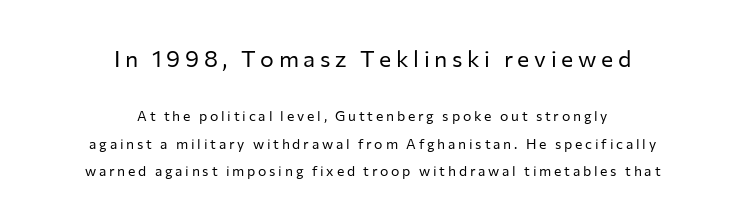
You get the large type first, then a drop to smaller type. The whitespace from short lines is split evenly between both sides. You could fit nearly another row in the gap between these rows. Words appear elongated and porous because spacing is wide. The glyphs are unaccompanied by any horizontal stroke below them. Is the stroke heavy? The answer is a plain regular-or-lighter.
